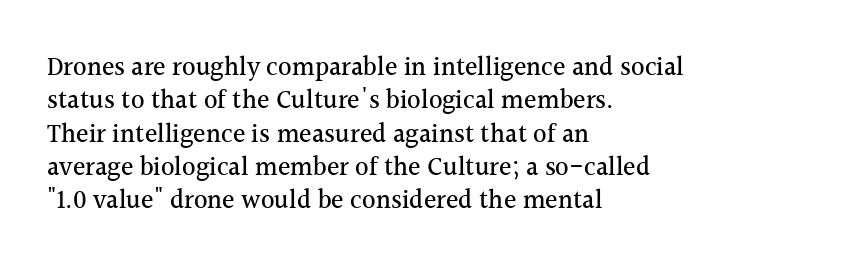
Q: Is the text italic (slanted)? A: No, it is upright.
Q: Is the text underlined? A: No.
Q: How is the paragraph aligned? A: Left-aligned.
Q: Is the spacing between letters normal or unusually wide? A: Normal.
Q: Is the spacing between lines tight, normal or loose? A: Normal.
